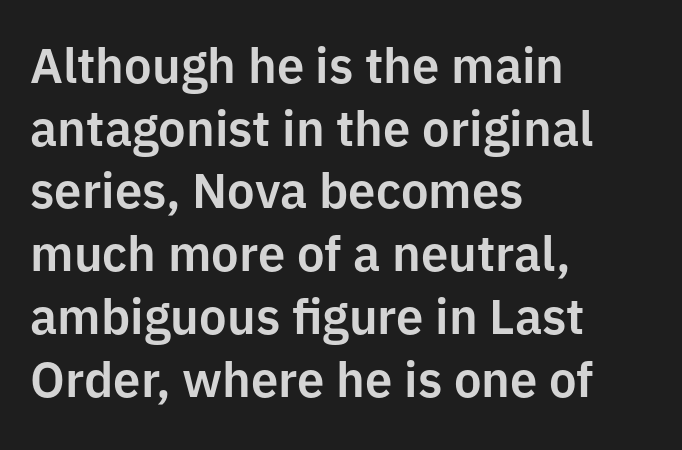
The image shows 49 px sans-serif type, upright; set left-aligned, normal line spacing (1.28x), normal letter spacing, not underlined; low stroke contrast and a medium x-height.
